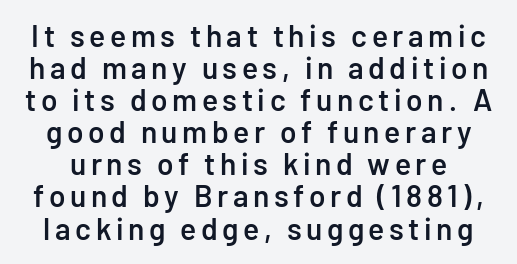
{"serif": "no", "italic": "no", "bold": "semi", "weight": "semibold", "width": "normal", "stroke_contrast": "low", "x_height": "medium", "monospaced": "no", "underline": "no", "line_spacing": "tight", "line_spacing_ratio": 1.07, "glyph_px": 30}
